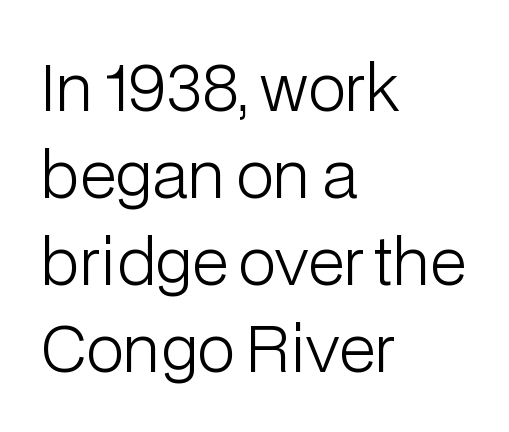
{"serif": "no", "italic": "no", "bold": "no", "weight": "light", "width": "normal", "stroke_contrast": "low", "x_height": "medium", "monospaced": "no", "underline": "no", "align": "left", "line_spacing": "normal", "line_spacing_ratio": 1.38, "letter_spacing": "normal", "letter_spacing_em": 0.0, "glyph_px": 63}
